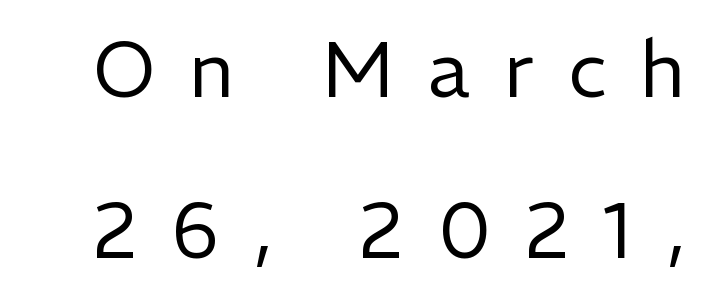
Every stem runs plumb, perpendicular to the baseline. Ink coverage per letter is moderate at most. The passage shown is typed in a proportional face where columns would drift. The leading is generous, giving the passage an open texture. This sample uses a sans-serif face. Beneath every word, the page is bare.
